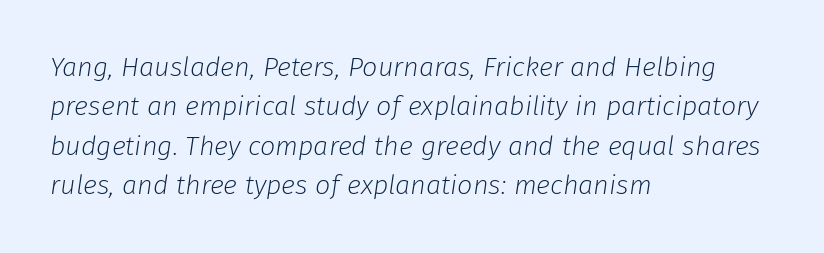
Slant detected: the letters are inclined. The rag falls on the right side of this text block. No chunkiness to these letters — they're not bold. Clear beneath every line of the passage. The line texture is even and compact thanks to regular tracking. Vertical spacing — default.
